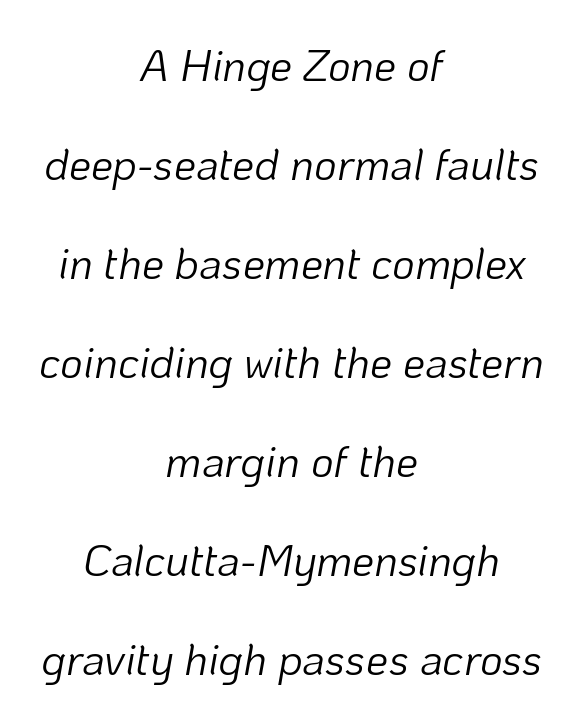
The image shows 44 px light type, italic (leaning right); set centered, loose line spacing (2.25x), normal letter spacing, not underlined; low stroke contrast and a medium x-height.
